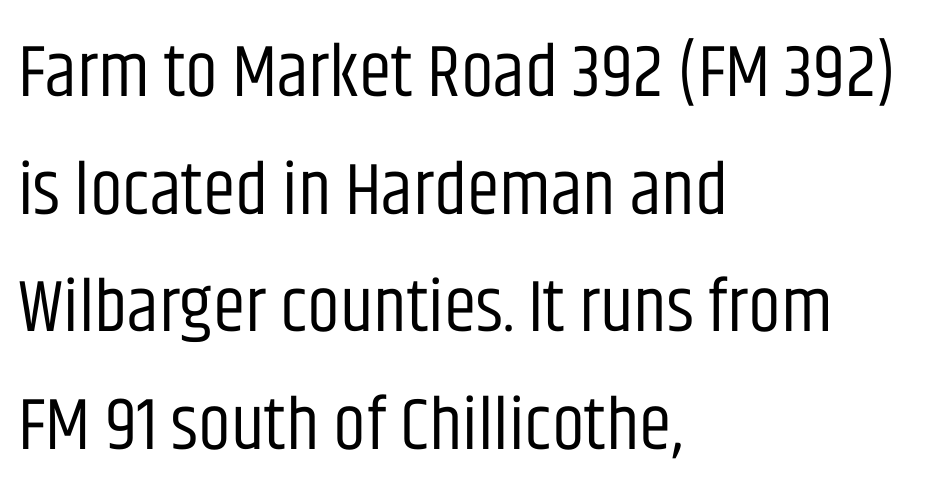
The letters advance in unequal steps, a hallmark of proportional type. The letters stand straight up with perfectly vertical stems. Nope, no serifs anywhere on these letters. Stroke thickness stays within the range of a standard reading face or lighter. Short and long lines alike share a common starting point at left. Students, note that the glyphs here touch the page at normal intervals.
